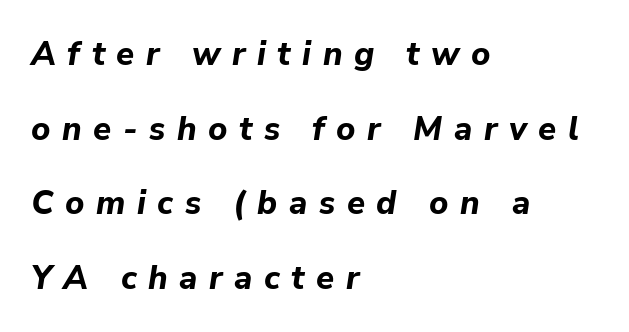
Note the varied advance widths — an 'i' is clearly narrower than an 'm'. Heavy, bold letterforms. One-word summary of the alignment: left. The passage shown stacks its lines with a broad gap. Slant detected: the letters are inclined. The horizontal fit of the characters is loose and conspicuously gappy.
